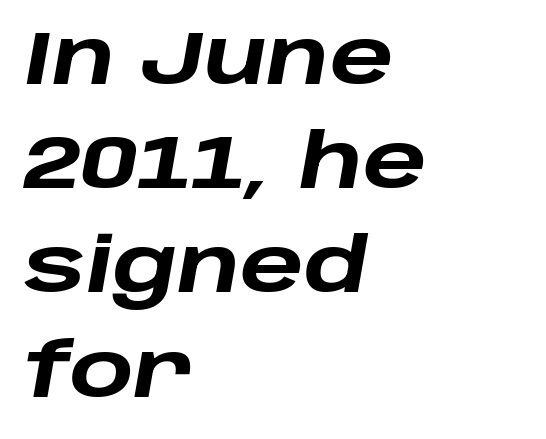
{"italic": "yes", "lean": "right", "slant_degrees": 10, "bold": "yes", "weight": "heavy", "width": "wide", "stroke_contrast": "low", "x_height": "large", "monospaced": "no", "underline": "no", "align": "left", "line_spacing": "normal", "line_spacing_ratio": 1.39, "letter_spacing": "normal", "letter_spacing_em": 0.0, "glyph_px": 75}
